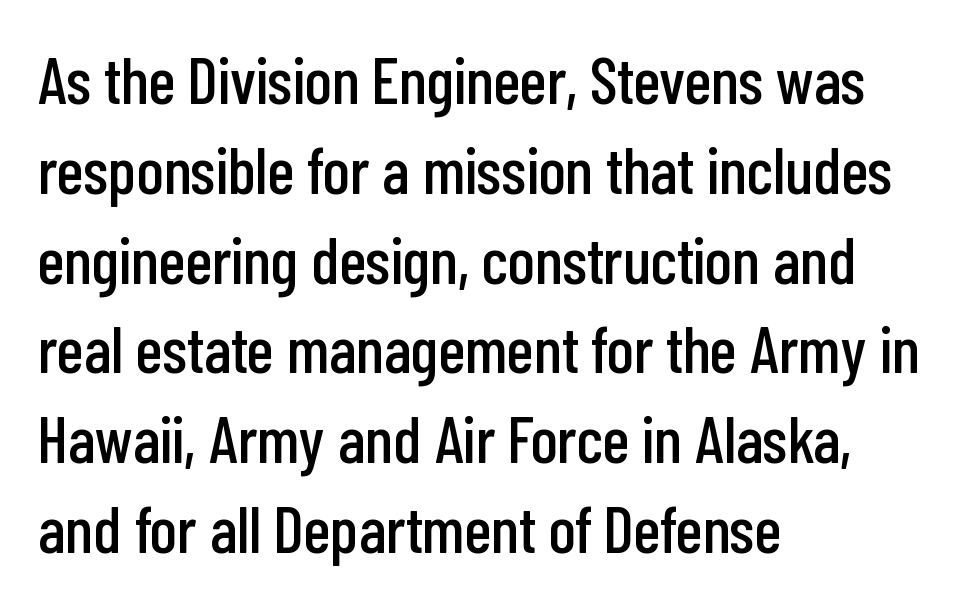
Only glyphs here, with clear space below each row. Look at the bottom of the vertical strokes: they stop flat, with no serifs. Ordinary non-slanted type is in use. Nobody touched the tracking dial on this one. Compared with a centered layout, this one pins lines to the left instead.
